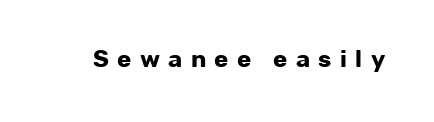
Q: Is the text bold? A: Yes.
Q: Is the text italic (slanted)? A: No, it is upright.
Q: Is the text underlined? A: No.
Q: Is the spacing between letters normal or unusually wide? A: Unusually wide.
